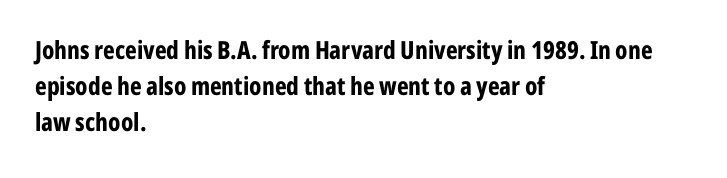
Typesetter's note: full bold, strokes at maximum text heaviness. Rendered with straight, roman letterforms. The line-height multiplier appears to be the usual default. Words appear dense and cohesive because spacing is normal. A student would call this left alignment; a typographer would say flush left, rag right. The baseline area is clear.
